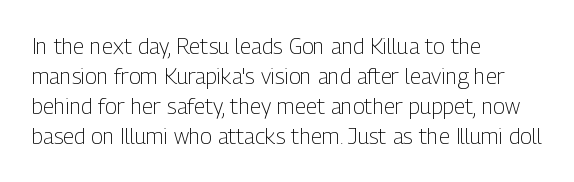
{"italic": "no", "bold": "no", "underline": "no", "align": "left", "line_spacing": "normal", "line_spacing_ratio": 1.37, "letter_spacing": "normal", "letter_spacing_em": 0.0, "glyph_px": 22}
